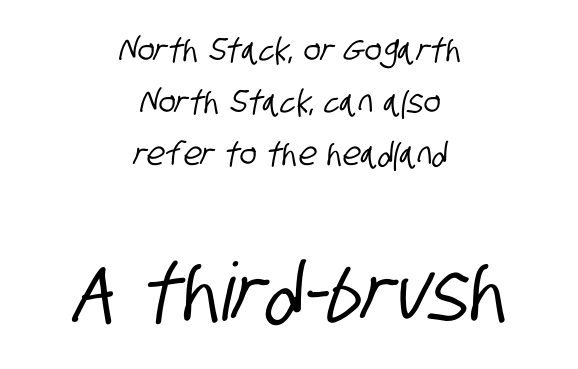
Q: Is the typeface a serif or a sans-serif typeface? A: Sans-serif.
Q: Is the text underlined? A: No.
Q: How is the paragraph aligned? A: Centered.
Q: Is the spacing between letters normal or unusually wide? A: Normal.
Q: Is the spacing between lines tight, normal or loose? A: Normal.
Q: Which block of text is set in a larger size, the first (top) or the second (bottom)? A: The second (bottom) one.
Q: Width (condensed, normal, or wide)? A: Condensed.
Q: Stroke contrast? A: Low.
Q: x-height? A: Large.
Q: Monospaced? A: No.
